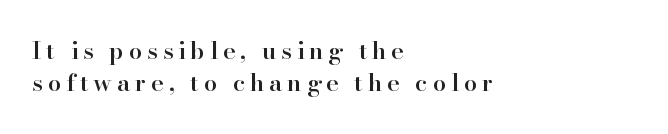
Q: Is the text bold? A: Semi-bold.
Q: Is the text italic (slanted)? A: No, it is upright.
Q: Is the text underlined? A: No.
Q: How is the paragraph aligned? A: Left-aligned.
Q: Is the spacing between letters normal or unusually wide? A: Unusually wide.
Q: Is the spacing between lines tight, normal or loose? A: Normal.
